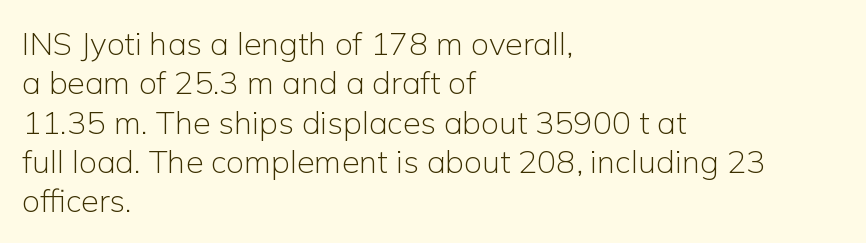
This is sans-serif lettering, the kind often seen on screens and signage. A typesetter would call this proportional, since set widths differ per character. If you drew a ruler down the left edge, every line would touch it. Unmarked baselines from the first word to the last.
